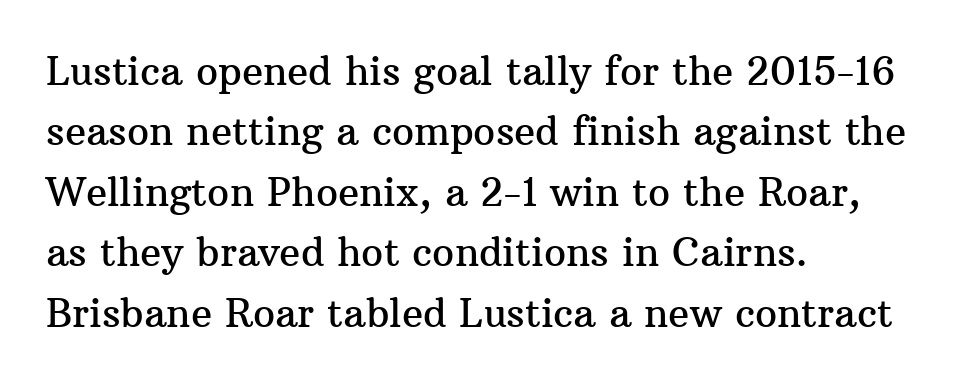
Q: Is the text italic (slanted)? A: No, it is upright.
Q: Is the typeface a serif or a sans-serif typeface? A: Serif.
Q: Is the text underlined? A: No.
Q: How is the paragraph aligned? A: Left-aligned.
Q: Is the spacing between letters normal or unusually wide? A: Normal.
Q: Is the spacing between lines tight, normal or loose? A: Normal.
Q: Width (condensed, normal, or wide)? A: Normal.
Q: Stroke contrast? A: Medium.
Q: x-height? A: Medium.
Q: Monospaced? A: No.
